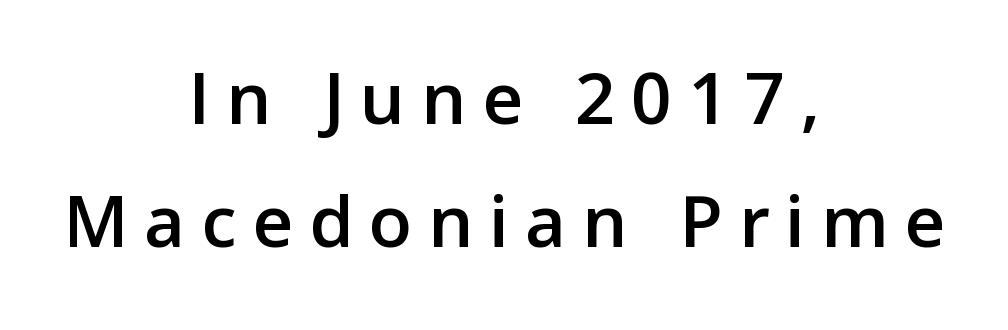
The image shows 79 px sans-serif type, upright; set centered, normal line spacing (1.56x), unusually wide letter spacing (+0.2 em), not underlined; low stroke contrast and a medium x-height.
